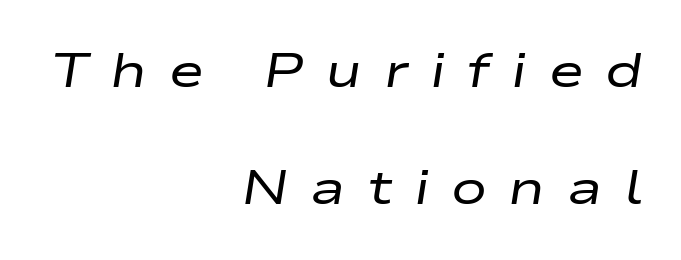
Q: Is the text bold? A: No.
Q: Is the text italic (slanted)? A: Yes, it leans right by about 9 degrees.
Q: Is the text underlined? A: No.
Q: How is the paragraph aligned? A: Right-aligned.
Q: Is the spacing between letters normal or unusually wide? A: Unusually wide.
Q: Is the spacing between lines tight, normal or loose? A: Loose.
Q: Width (condensed, normal, or wide)? A: Wide.
Q: Stroke contrast? A: Low.
Q: x-height? A: Medium.
Q: Monospaced? A: No.
